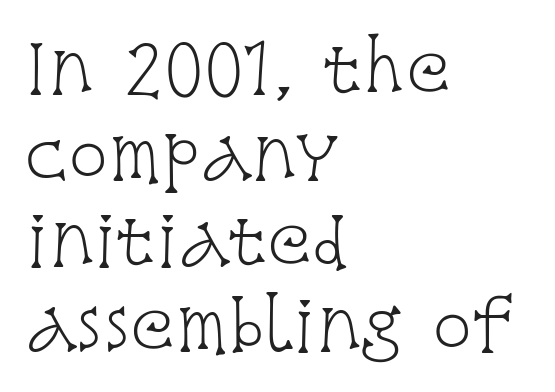
The passage shown is typeset with a serif family. The face used here is proportionally spaced, like ordinary book or web type. Rule under the text: the space is simply empty. The letters look calm and open, with moderate or lighter stems. The compositor pushed each line to the left boundary.
